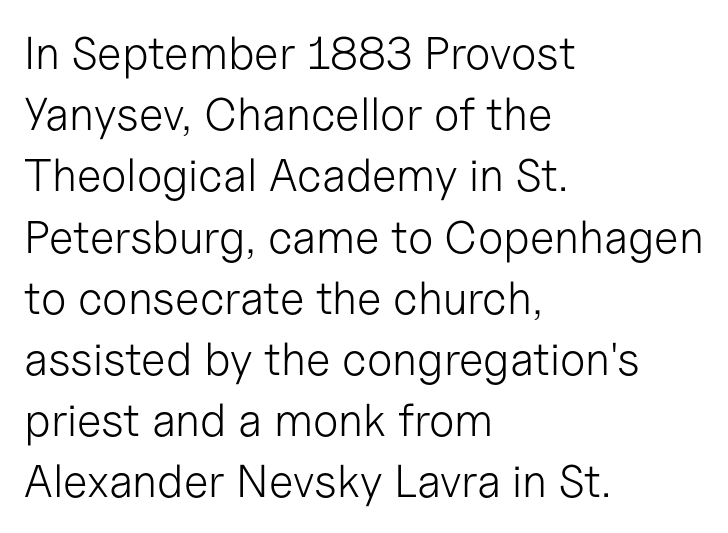
The type family on display is of the sans-serif kind. The weight tops out at a normal text grade. The strip under each line holds only bare page. Each new line begins a customary step beneath the previous one. These lines stack with their left ends in a neat column.
